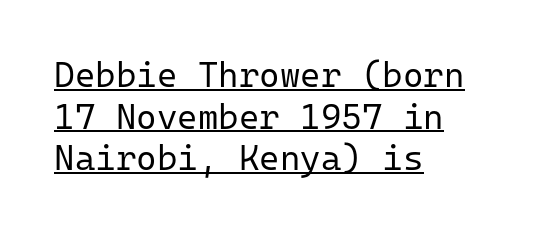
Q: Is the text bold? A: No.
Q: Is the text italic (slanted)? A: No, it is upright.
Q: Is the typeface a serif or a sans-serif typeface? A: Sans-serif.
Q: Is the text underlined? A: Yes.
Q: How is the paragraph aligned? A: Left-aligned.
Q: Is the spacing between letters normal or unusually wide? A: Normal.
Q: Width (condensed, normal, or wide)? A: Normal.
Q: Stroke contrast? A: Low.
Q: x-height? A: Medium.
Q: Monospaced? A: Yes.
